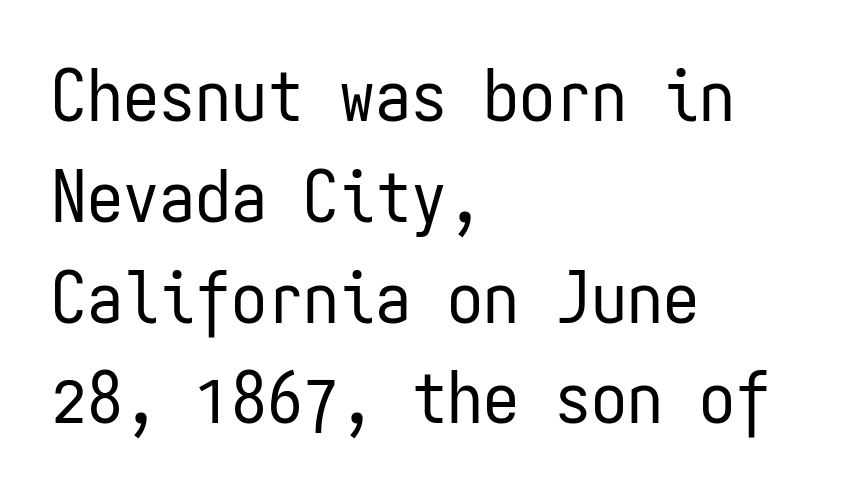
{"serif": "no", "italic": "no", "bold": "no", "weight": "regular", "width": "condensed", "stroke_contrast": "low", "x_height": "medium", "monospaced": "yes", "underline": "no", "align": "left", "line_spacing": "normal", "line_spacing_ratio": 1.4, "letter_spacing": "normal", "letter_spacing_em": 0.0, "glyph_px": 72}
